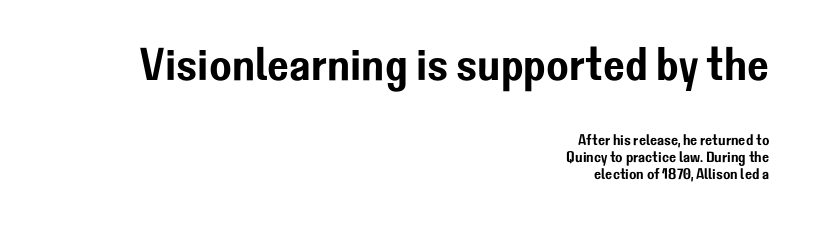
The image shows 46 px sans-serif type, upright; set right-aligned, tight line spacing (1.12x), normal letter spacing, not underlined; the first (top) block is 3.07x larger; low stroke contrast and a medium x-height.
